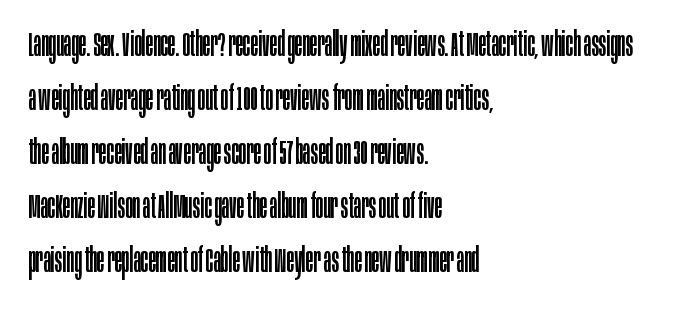
Line beginnings align vertically; line endings do not. This sample uses a sans-serif face. Weight class: somewhere from thin through regular. Reading down the column, the eye jumps a familiar distance to each next line. This sample uses plain, unmodified letter spacing. Tall strokes in this sample are plumb rather than angled.
